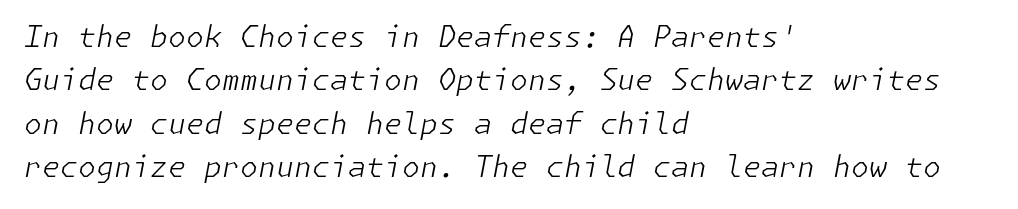
{"italic": "yes", "lean": "right", "slant_degrees": 11, "bold": "no", "weight": "light", "width": "normal", "stroke_contrast": "low", "x_height": "medium", "underline": "no", "align": "left", "line_spacing": "normal", "line_spacing_ratio": 1.5, "letter_spacing": "normal", "letter_spacing_em": 0.0, "glyph_px": 29}
